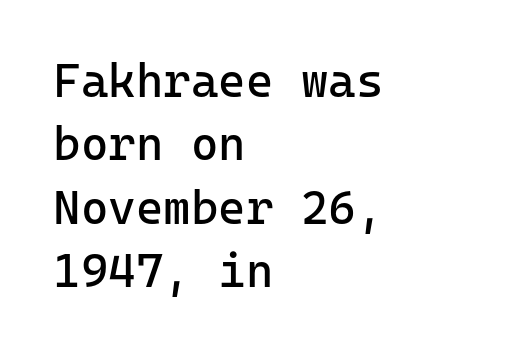
{"serif": "no", "italic": "no", "bold": "no", "weight": "regular", "width": "normal", "stroke_contrast": "low", "x_height": "medium", "monospaced": "yes", "underline": "no", "align": "left", "line_spacing": "normal", "line_spacing_ratio": 1.35, "letter_spacing": "normal", "letter_spacing_em": 0.0, "glyph_px": 47}
